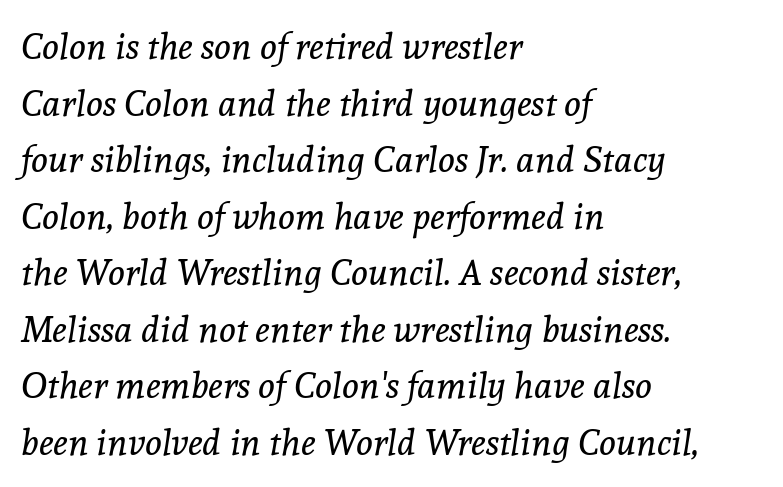
Q: Is the text bold? A: No.
Q: Is the text italic (slanted)? A: Yes, it leans right by about 8 degrees.
Q: Is the typeface a serif or a sans-serif typeface? A: Serif.
Q: Is the text underlined? A: No.
Q: How is the paragraph aligned? A: Left-aligned.
Q: Is the spacing between letters normal or unusually wide? A: Normal.
Q: Is the spacing between lines tight, normal or loose? A: Normal.
Q: Width (condensed, normal, or wide)? A: Normal.
Q: x-height? A: Medium.
Q: Monospaced? A: No.
